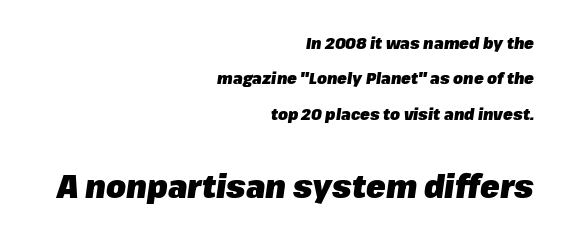
{"italic": "yes", "lean": "right", "slant_degrees": 8, "bold": "yes", "weight": "heavy", "width": "normal", "stroke_contrast": "low", "x_height": "medium", "monospaced": "no", "underline": "no", "align": "right", "line_spacing": "loose", "line_spacing_ratio": 2.21, "letter_spacing": "normal", "letter_spacing_em": 0.0, "larger_block": "second", "size_ratio": 2.0, "glyph_px": 32}
